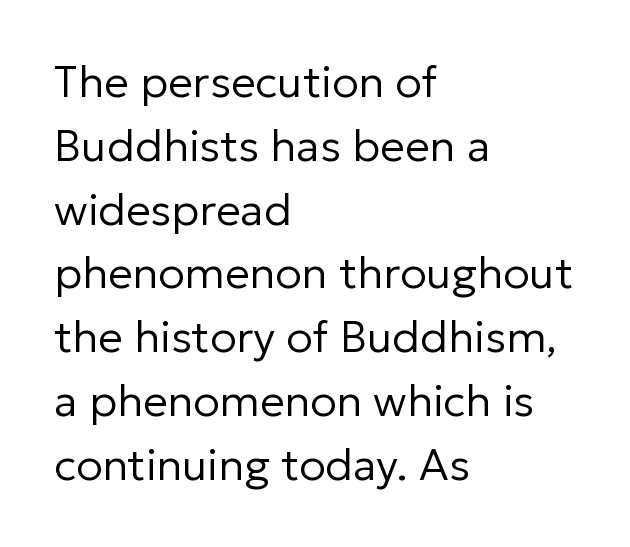
Weight: not bold — regular or lighter. The words here are not underlined. The vertical gap from one line to the next is medium. The face used here is a sans, in the tradition of grotesques and geometrics. Compared with typical body copy, the letter spacing here is the same.
